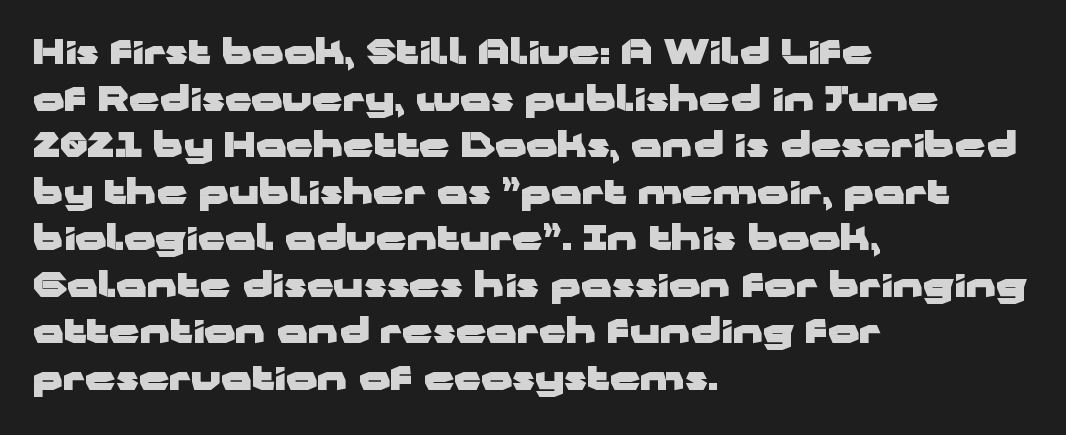
The image shows 34 px heavy, wide sans-serif type, upright; set left-aligned, normal line spacing (1.37x), normal letter spacing, not underlined; low stroke contrast and a medium x-height.
